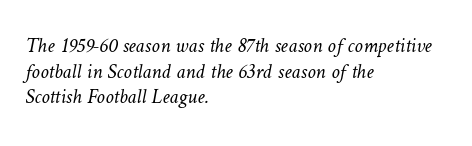
Descenders are the only things crossing below the line. No extra tracking has been applied to these lines. A quiet, ordinary-to-light weight characterises the typeface. Alignment: flush left.
